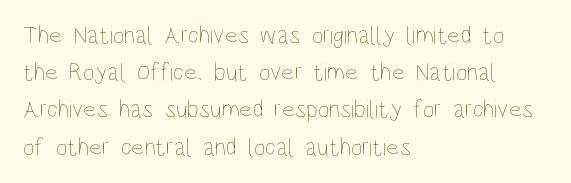
The image shows 25 px text type, upright; set left-aligned, normal line spacing (1.49x), normal letter spacing, not underlined.
